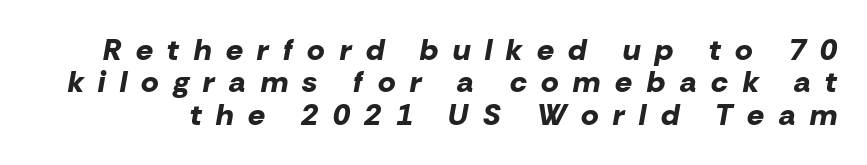
Q: Is the text bold? A: Yes.
Q: Is the text italic (slanted)? A: Yes, it leans right by about 10 degrees.
Q: Is the text underlined? A: No.
Q: Is the spacing between letters normal or unusually wide? A: Unusually wide.
Q: Is the spacing between lines tight, normal or loose? A: Tight.
Q: Width (condensed, normal, or wide)? A: Normal.
Q: Stroke contrast? A: Low.
Q: x-height? A: Medium.
Q: Monospaced? A: No.
